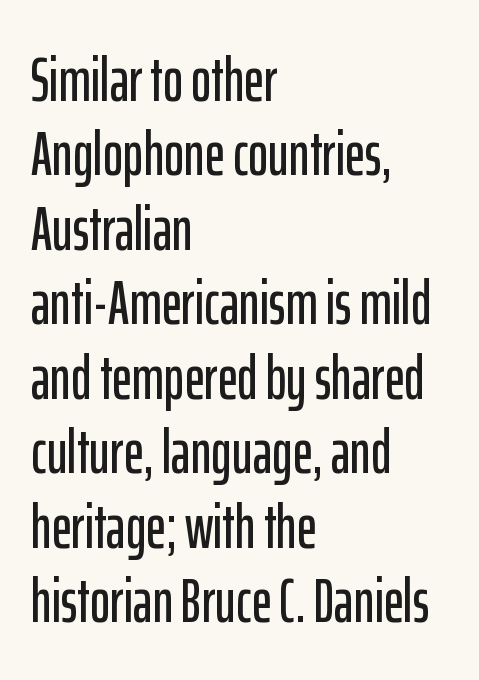
Q: Is the text italic (slanted)? A: No, it is upright.
Q: Is the typeface a serif or a sans-serif typeface? A: Sans-serif.
Q: Is the text underlined? A: No.
Q: How is the paragraph aligned? A: Left-aligned.
Q: Is the spacing between letters normal or unusually wide? A: Normal.
Q: Width (condensed, normal, or wide)? A: Condensed.
Q: Stroke contrast? A: Low.
Q: x-height? A: Medium.
Q: Monospaced? A: No.
